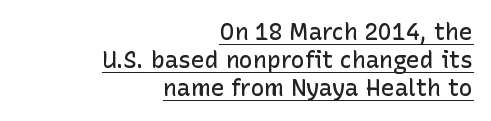
Q: Is the text bold? A: Semi-bold.
Q: Is the text italic (slanted)? A: No, it is upright.
Q: Is the text underlined? A: Yes.
Q: How is the paragraph aligned? A: Right-aligned.
Q: Is the spacing between letters normal or unusually wide? A: Normal.
